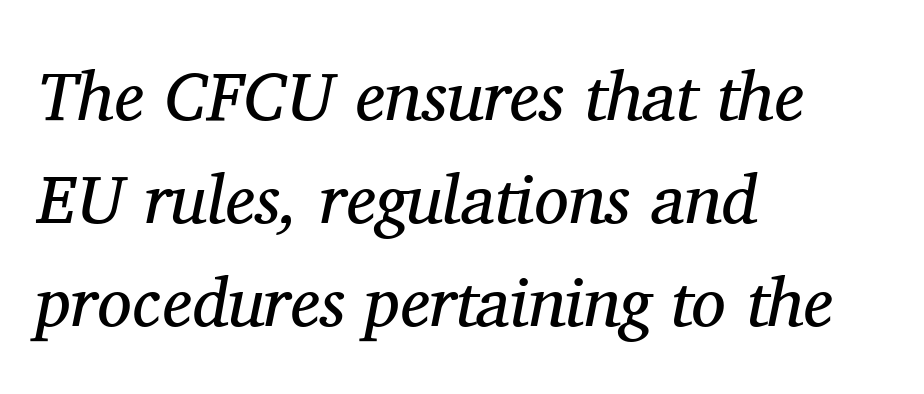
Q: Is the text bold? A: No.
Q: Is the text italic (slanted)? A: Yes, it leans right by about 11 degrees.
Q: Is the typeface a serif or a sans-serif typeface? A: Serif.
Q: Is the text underlined? A: No.
Q: How is the paragraph aligned? A: Left-aligned.
Q: Is the spacing between letters normal or unusually wide? A: Normal.
Q: Is the spacing between lines tight, normal or loose? A: Normal.
Q: Width (condensed, normal, or wide)? A: Normal.
Q: Stroke contrast? A: Medium.
Q: x-height? A: Medium.
Q: Monospaced? A: No.
